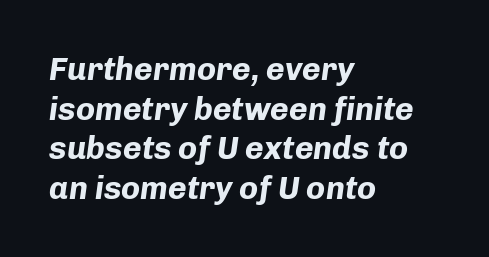
The image shows 32 px bold type, italic (leaning right); set left-aligned, line spacing 1.24x, normal letter spacing, not underlined; low stroke contrast and a medium x-height.
